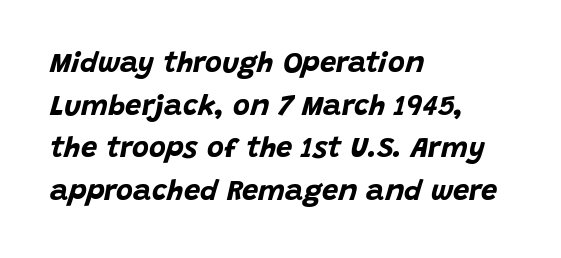
Q: Is the text bold? A: Yes.
Q: Is the text italic (slanted)? A: Yes, it leans right by about 15 degrees.
Q: Is the text underlined? A: No.
Q: How is the paragraph aligned? A: Left-aligned.
Q: Is the spacing between letters normal or unusually wide? A: Normal.
Q: Is the spacing between lines tight, normal or loose? A: Normal.
Q: Width (condensed, normal, or wide)? A: Normal.
Q: Stroke contrast? A: Low.
Q: x-height? A: Large.
Q: Monospaced? A: No.
